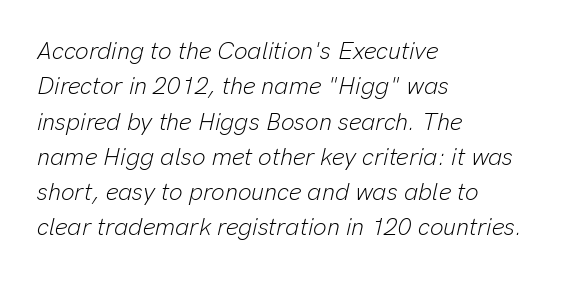
{"italic": "yes", "lean": "right", "slant_degrees": 13, "bold": "no", "underline": "no", "align": "left", "line_spacing": "normal", "line_spacing_ratio": 1.47, "letter_spacing": "normal", "letter_spacing_em": 0.0, "glyph_px": 24}
